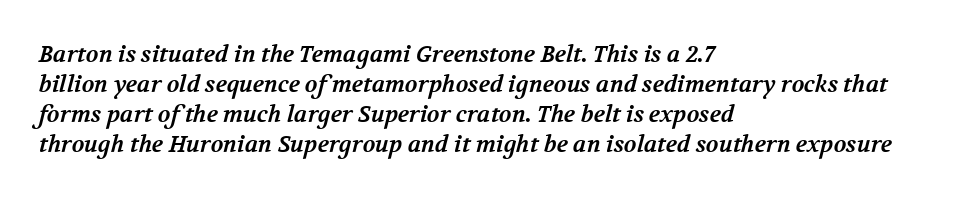
{"bold": "yes", "underline": "no", "align": "left", "line_spacing": "normal", "line_spacing_ratio": 1.31, "letter_spacing": "normal", "letter_spacing_em": 0.0, "glyph_px": 23}
